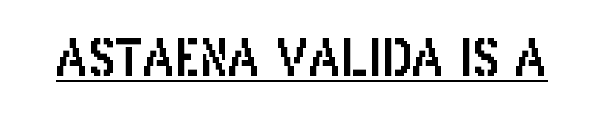
Q: Is the text italic (slanted)? A: No, it is upright.
Q: Is the typeface a serif or a sans-serif typeface? A: Sans-serif.
Q: Is the text underlined? A: Yes.
Q: Is the spacing between letters normal or unusually wide? A: Normal.
Q: Width (condensed, normal, or wide)? A: Condensed.
Q: Stroke contrast? A: Low.
Q: x-height? A: Large.
Q: Monospaced? A: No.
